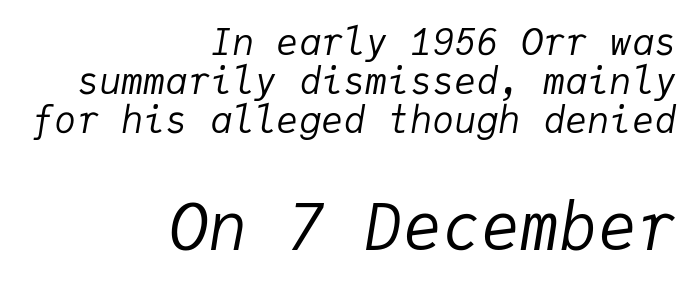
Letters have the restrained weight of plain body copy at most. The passage shown is typed in a monospace face where columns stay perfectly aligned. Here the glyphs are tracked normally, forming tight word shapes. Successive baselines arrive quickly, one right under another.
